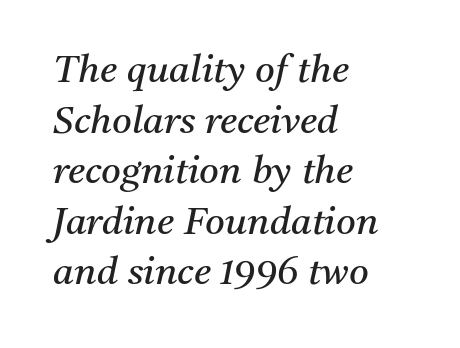
Q: Is the text bold? A: No.
Q: Is the text italic (slanted)? A: Yes, it leans right by about 11 degrees.
Q: Is the typeface a serif or a sans-serif typeface? A: Serif.
Q: Is the text underlined? A: No.
Q: How is the paragraph aligned? A: Left-aligned.
Q: Is the spacing between letters normal or unusually wide? A: Normal.
Q: Is the spacing between lines tight, normal or loose? A: Normal.
Q: Width (condensed, normal, or wide)? A: Normal.
Q: Stroke contrast? A: Medium.
Q: x-height? A: Medium.
Q: Monospaced? A: No.
